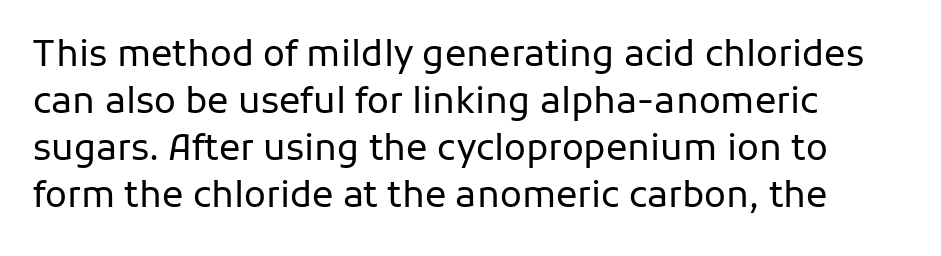
The image shows 36 px regular-weight sans-serif type, upright; set left-aligned, normal line spacing (1.31x), normal letter spacing, not underlined; low stroke contrast and a medium x-height.
